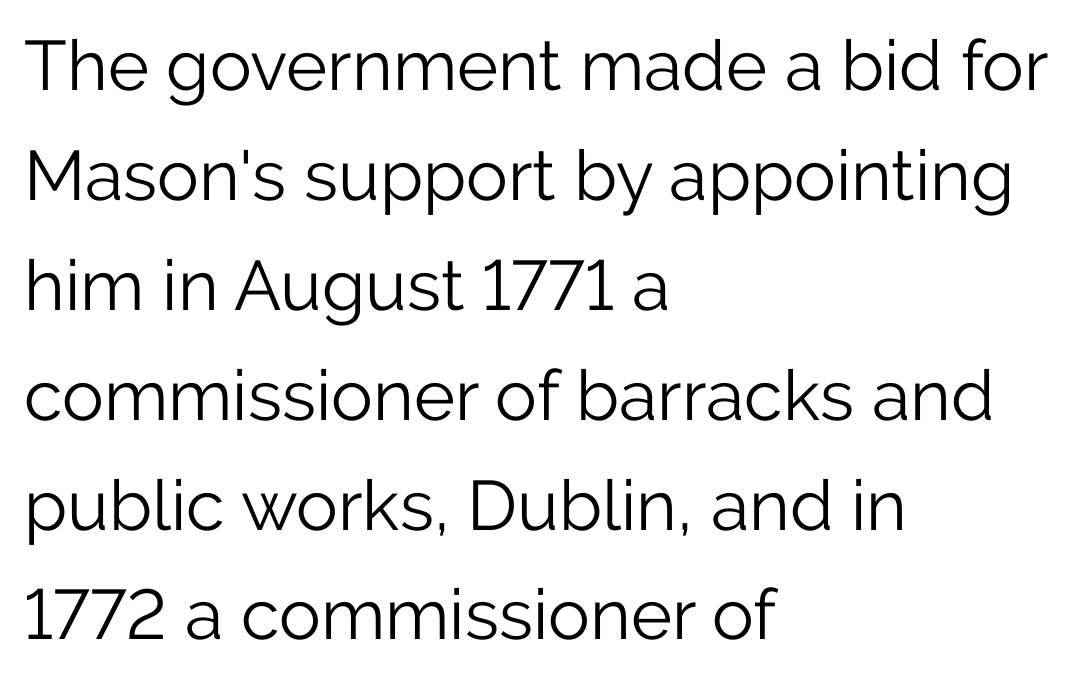
{"serif": "no", "italic": "no", "bold": "no", "weight": "light", "width": "normal", "stroke_contrast": "low", "x_height": "medium", "monospaced": "no", "underline": "no", "align": "left", "line_spacing": "normal", "line_spacing_ratio": 1.57, "letter_spacing": "normal", "letter_spacing_em": 0.0, "glyph_px": 70}
